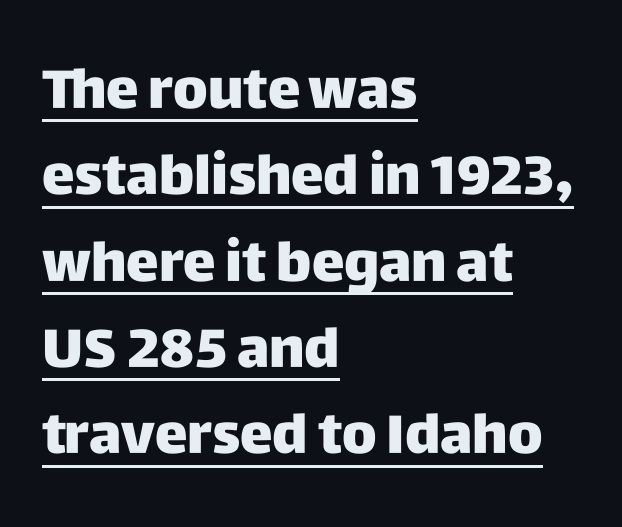
The face used here appears with an underline applied. Bold? Absolutely — the strokes are thick and heavy. Look at the bottom of the vertical strokes: they stop flat, with no serifs. The leading is moderate, giving the passage an even texture. Do the letters lean? They stand straight.
